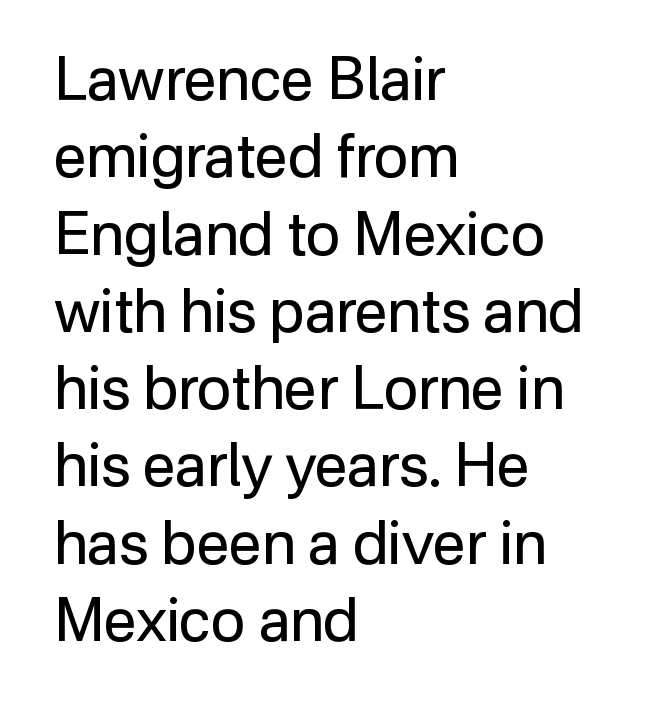
The image shows 59 px regular-weight sans-serif type, upright; set left-aligned, normal line spacing (1.31x), normal letter spacing, not underlined; low stroke contrast and a medium x-height.
